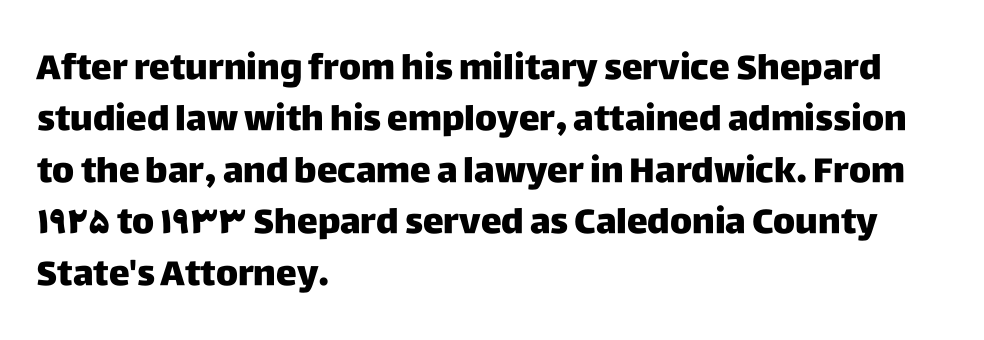
Q: Is the text italic (slanted)? A: No, it is upright.
Q: Is the typeface a serif or a sans-serif typeface? A: Sans-serif.
Q: Is the text underlined? A: No.
Q: How is the paragraph aligned? A: Left-aligned.
Q: Is the spacing between letters normal or unusually wide? A: Normal.
Q: Is the spacing between lines tight, normal or loose? A: Normal.
Q: Width (condensed, normal, or wide)? A: Normal.
Q: Stroke contrast? A: Low.
Q: x-height? A: Large.
Q: Monospaced? A: No.
